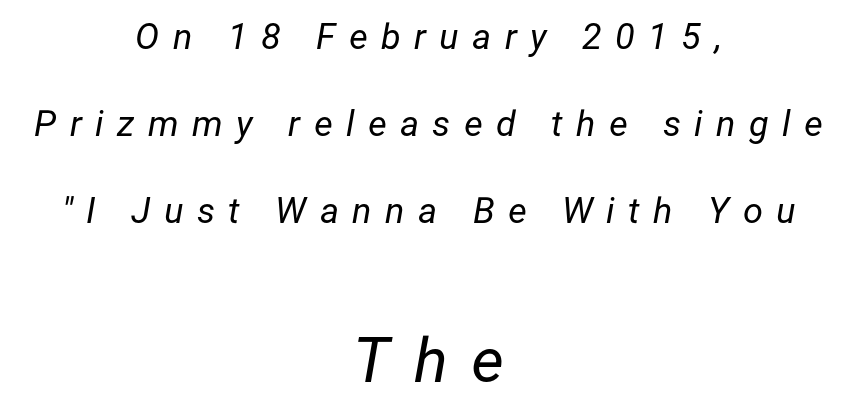
Q: Is the text bold? A: No.
Q: Is the text italic (slanted)? A: Yes, it leans right by about 12 degrees.
Q: Is the text underlined? A: No.
Q: How is the paragraph aligned? A: Centered.
Q: Is the spacing between letters normal or unusually wide? A: Unusually wide.
Q: Is the spacing between lines tight, normal or loose? A: Loose.
Q: Which block of text is set in a larger size, the first (top) or the second (bottom)? A: The second (bottom) one.
Q: Width (condensed, normal, or wide)? A: Normal.
Q: Stroke contrast? A: Low.
Q: x-height? A: Medium.
Q: Monospaced? A: No.
